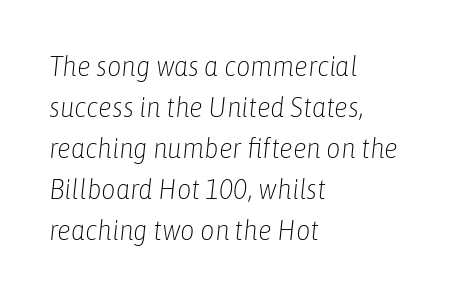
{"italic": "yes", "lean": "right", "slant_degrees": 6, "bold": "no", "weight": "light", "width": "condensed", "stroke_contrast": "low", "x_height": "medium", "monospaced": "no", "underline": "no", "align": "left", "line_spacing": "normal", "line_spacing_ratio": 1.46, "letter_spacing": "normal", "letter_spacing_em": 0.0, "glyph_px": 28}
